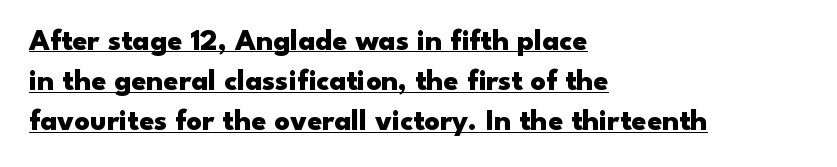
The image shows 30 px heavy, wide sans-serif type, upright; set left-aligned, normal line spacing (1.34x), normal letter spacing, underlined; low stroke contrast and a small x-height.
